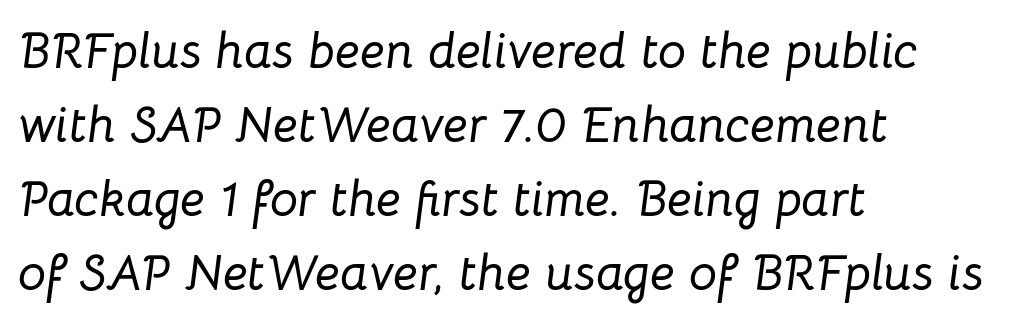
{"italic": "yes", "lean": "right", "slant_degrees": 8, "width": "normal", "stroke_contrast": "low", "x_height": "medium", "monospaced": "no", "underline": "no", "align": "left", "line_spacing": "normal", "line_spacing_ratio": 1.48, "letter_spacing": "normal", "letter_spacing_em": 0.0, "glyph_px": 50}
